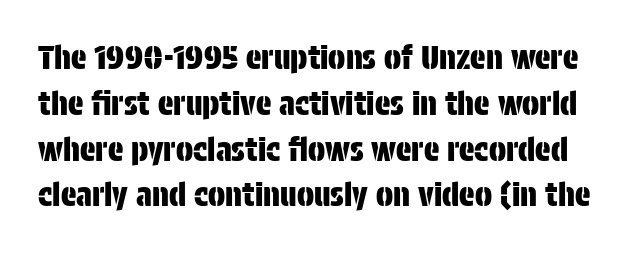
The image shows 32 px condensed sans-serif type, upright; set normal line spacing (1.43x), normal letter spacing, not underlined; low stroke contrast and a large x-height.
